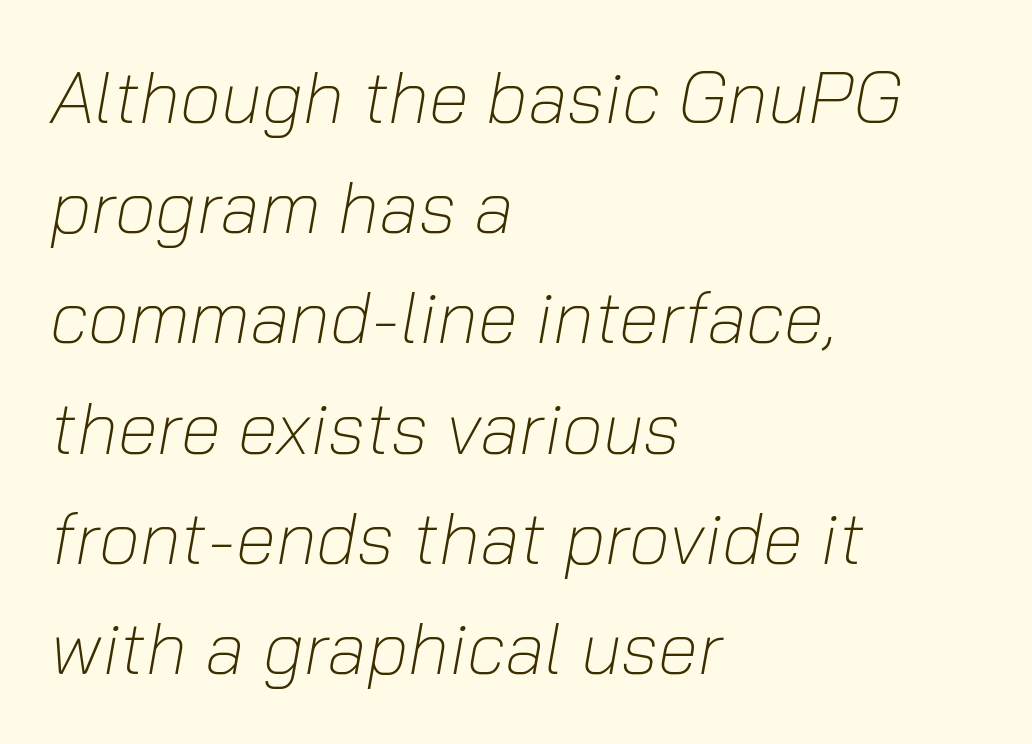
Students, note that the glyphs here touch the page at normal intervals. The font's italic variant was chosen for this text. Evenly set lines give the paragraph a standard silhouette. The space beneath each line is pristine and unruled. Stroke thickness stays within the range of a standard reading face or lighter. The paragraph has a hard left edge and a soft right edge.
